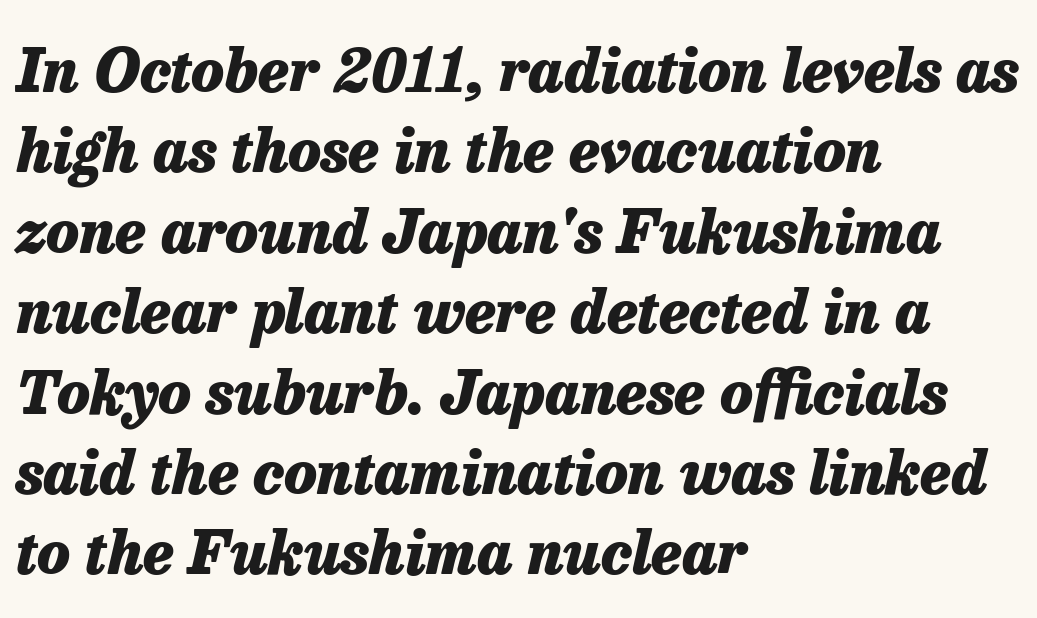
{"italic": "yes", "lean": "right", "slant_degrees": 13, "bold": "yes", "weight": "heavy", "width": "normal", "stroke_contrast": "low", "x_height": "medium", "monospaced": "no", "underline": "no", "align": "left", "line_spacing": "normal", "line_spacing_ratio": 1.34, "letter_spacing": "normal", "letter_spacing_em": 0.0, "glyph_px": 60}
